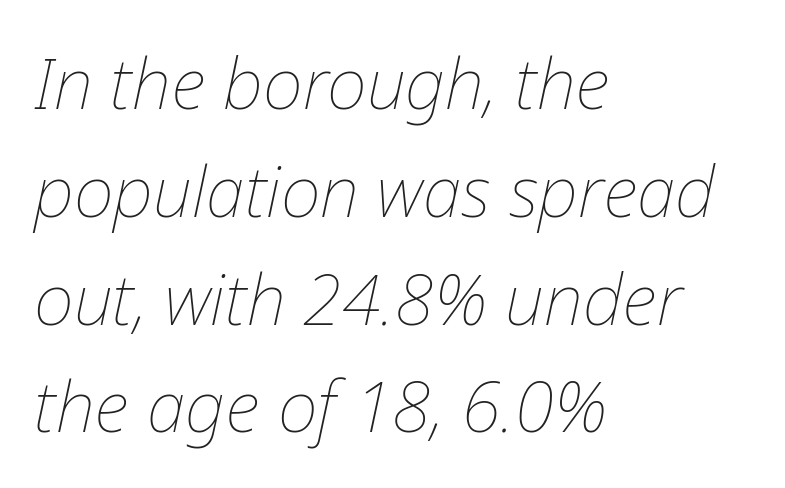
Q: Is the text bold? A: No.
Q: Is the text italic (slanted)? A: Yes, it leans right by about 12 degrees.
Q: Is the text underlined? A: No.
Q: How is the paragraph aligned? A: Left-aligned.
Q: Is the spacing between letters normal or unusually wide? A: Normal.
Q: Is the spacing between lines tight, normal or loose? A: Normal.
Q: Width (condensed, normal, or wide)? A: Normal.
Q: Stroke contrast? A: Low.
Q: x-height? A: Medium.
Q: Monospaced? A: No.
